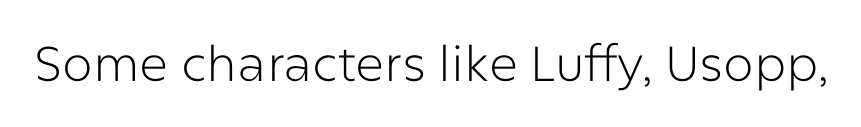
Q: Is the text bold? A: No.
Q: Is the text italic (slanted)? A: No, it is upright.
Q: Is the typeface a serif or a sans-serif typeface? A: Sans-serif.
Q: Is the text underlined? A: No.
Q: Is the spacing between letters normal or unusually wide? A: Normal.
Q: Width (condensed, normal, or wide)? A: Normal.
Q: Stroke contrast? A: Low.
Q: x-height? A: Medium.
Q: Monospaced? A: No.
